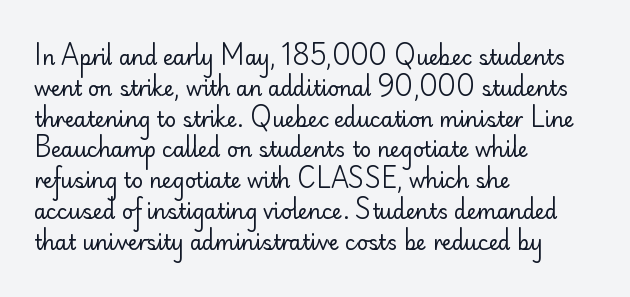
Q: Is the text bold? A: No.
Q: Is the text italic (slanted)? A: No, it is upright.
Q: Is the text underlined? A: No.
Q: How is the paragraph aligned? A: Left-aligned.
Q: Is the spacing between letters normal or unusually wide? A: Normal.
Q: Is the spacing between lines tight, normal or loose? A: Normal.
